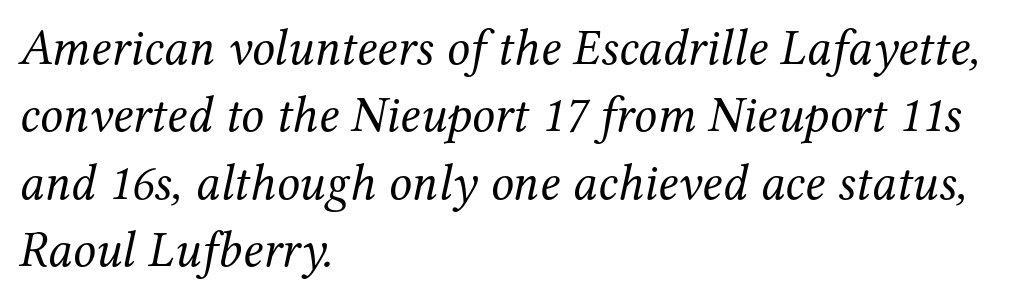
Yep, that's italic — everything's leaning. The strip under each line holds only bare page. Each letter keeps its own natural width here, so spacing adapts to shape. The rendering keeps characters at their native spacing. The strokes carry an ordinary text weight at most.
